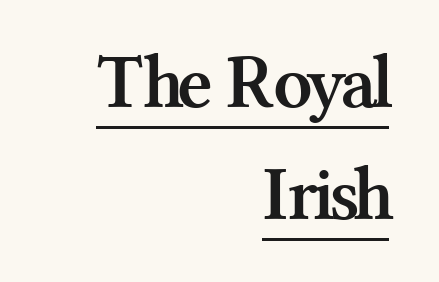
Q: Is the text bold? A: Yes.
Q: Is the text italic (slanted)? A: No, it is upright.
Q: Is the typeface a serif or a sans-serif typeface? A: Serif.
Q: Is the text underlined? A: Yes.
Q: How is the paragraph aligned? A: Right-aligned.
Q: Is the spacing between letters normal or unusually wide? A: Normal.
Q: Is the spacing between lines tight, normal or loose? A: Normal.
Q: Width (condensed, normal, or wide)? A: Normal.
Q: Stroke contrast? A: Medium.
Q: x-height? A: Medium.
Q: Monospaced? A: No.
